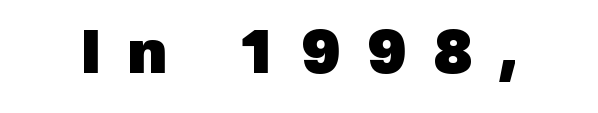
The letters advance in unequal steps, a hallmark of proportional type. The gaps between neighbouring characters are conspicuously large. The passage shown is not underscored anywhere. This rendering employs a face without finishing strokes, i.e., a sans-serif. Bold? Absolutely — the strokes are thick and heavy.
